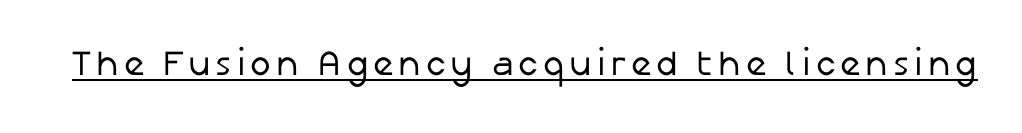
Q: Is the text bold? A: No.
Q: Is the text italic (slanted)? A: No, it is upright.
Q: Is the typeface a serif or a sans-serif typeface? A: Sans-serif.
Q: Is the text underlined? A: Yes.
Q: Width (condensed, normal, or wide)? A: Normal.
Q: Stroke contrast? A: Low.
Q: x-height? A: Medium.
Q: Monospaced? A: No.
